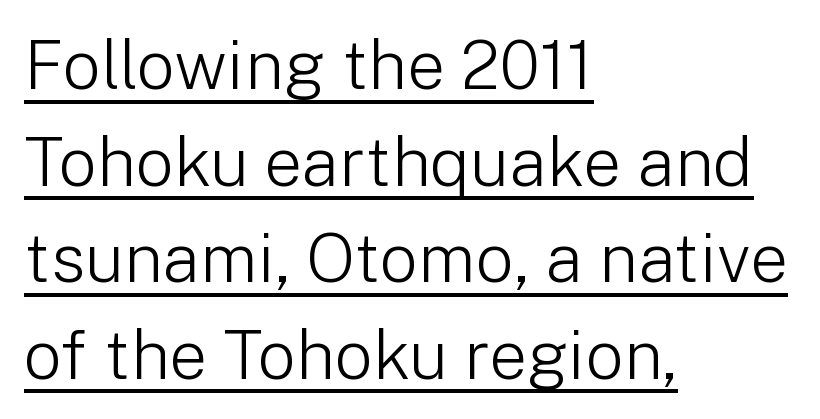
Q: Is the text bold? A: No.
Q: Is the text italic (slanted)? A: No, it is upright.
Q: Is the typeface a serif or a sans-serif typeface? A: Sans-serif.
Q: Is the text underlined? A: Yes.
Q: How is the paragraph aligned? A: Left-aligned.
Q: Is the spacing between letters normal or unusually wide? A: Normal.
Q: Is the spacing between lines tight, normal or loose? A: Normal.
Q: Width (condensed, normal, or wide)? A: Normal.
Q: Stroke contrast? A: Low.
Q: x-height? A: Medium.
Q: Monospaced? A: No.
